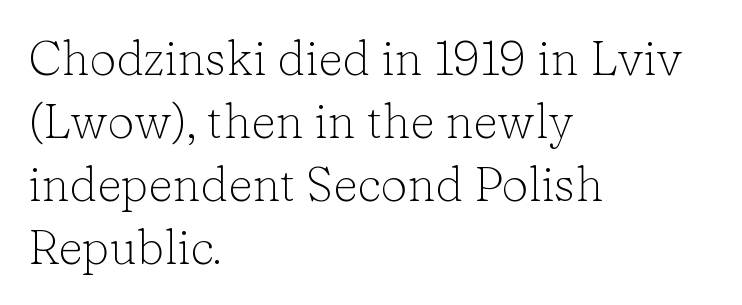
Tall strokes in this sample are plumb rather than angled. Descender tails drop into unmarked territory. You could not count columns in this text — the font is proportionally spaced. Caption: standard tracking, unaltered.
